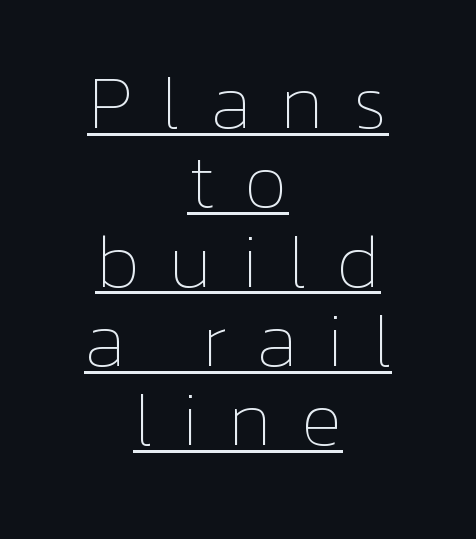
The image shows 77 px thin type, upright; set centered, tight line spacing (1.03x), unusually wide letter spacing (+0.38 em), underlined; low stroke contrast and a medium x-height.
